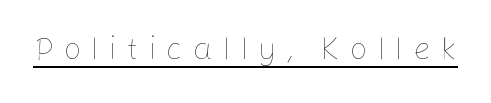
{"italic": "no", "bold": "no", "weight": "thin", "width": "normal", "stroke_contrast": "low", "x_height": "medium", "monospaced": "no", "underline": "yes", "letter_spacing": "wide", "letter_spacing_em": 0.33, "glyph_px": 31}
